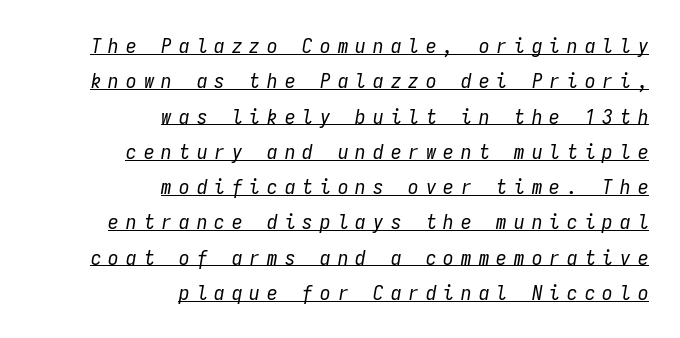
Alignment: flush right. Someone cranked the tracking dial way up on this one. One glance says typical: line gaps are just what's usual. The typeface has the unassuming heft of standard copy or less. Decoration check: the copy is underlined. You can tell it's italic because the verticals aren't actually vertical.
